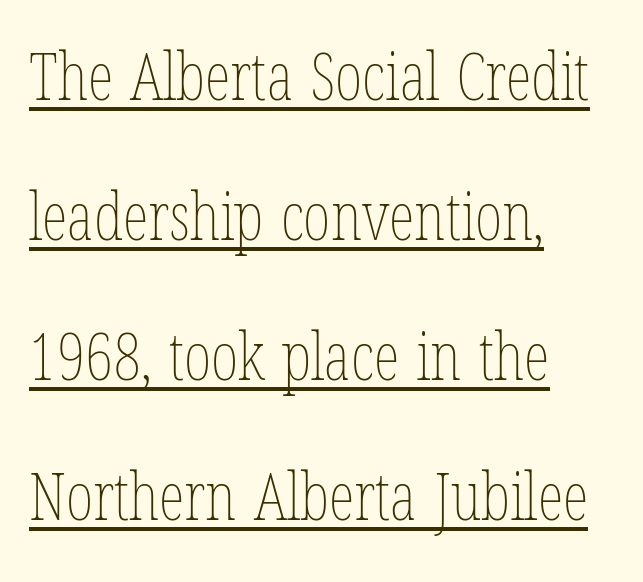
The image shows 66 px thin, condensed type, upright; set left-aligned, loose line spacing (2.12x), normal letter spacing, underlined; low stroke contrast and a medium x-height.
